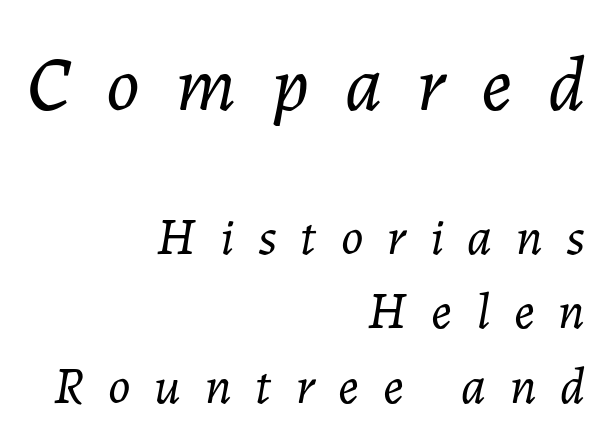
Line ends are locked; line starts wander. Normally led — the rows are evenly, conventionally spaced. Posture: slanted. These glyphs show unthickened strokes, regular width or finer. Check under the words: just untouched page.
